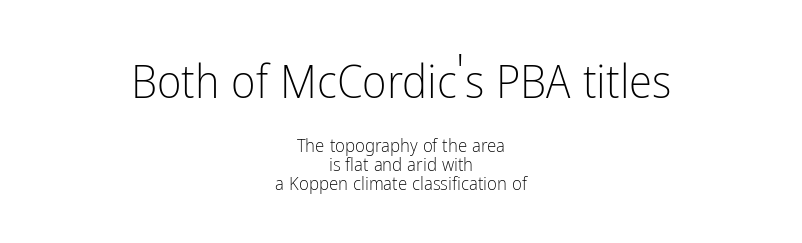
The image shows 47 px light, condensed sans-serif type, upright; set centered, tight line spacing (0.99x), normal letter spacing, not underlined; the first (top) block is 2.47x larger; low stroke contrast and a medium x-height.
